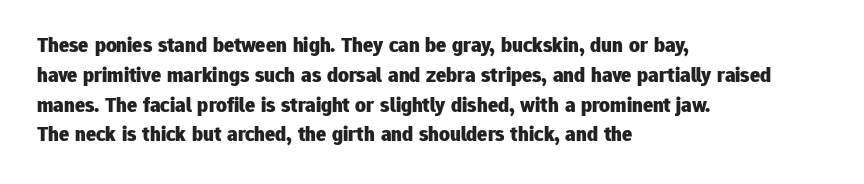
Q: Is the text bold? A: Yes.
Q: Is the text italic (slanted)? A: No, it is upright.
Q: Is the text underlined? A: No.
Q: How is the paragraph aligned? A: Left-aligned.
Q: Is the spacing between letters normal or unusually wide? A: Normal.
Q: Is the spacing between lines tight, normal or loose? A: Normal.
